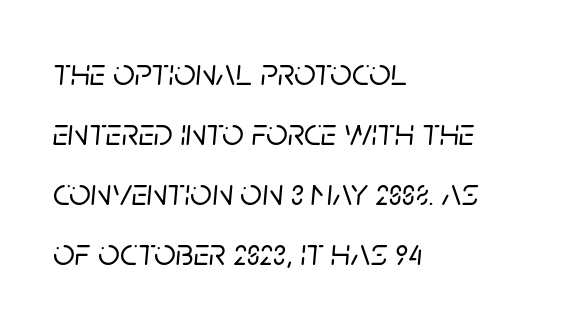
The image shows 38 px text type, italic (leaning right); set left-aligned, normal line spacing (1.58x), normal letter spacing, not underlined; low stroke contrast and a large x-height.
